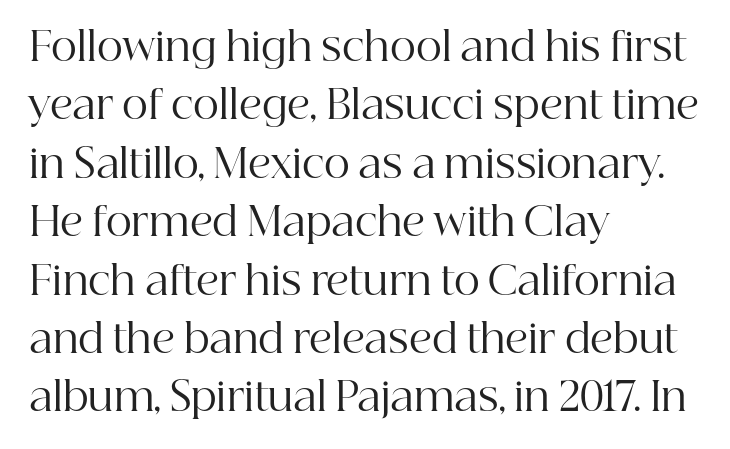
In CSS terms this would be text-align: left. Every stem runs plumb, perpendicular to the baseline. Is the type heavy? It reads as light-to-regular instead. What's the leading like? Ordinary, nothing unusual.
